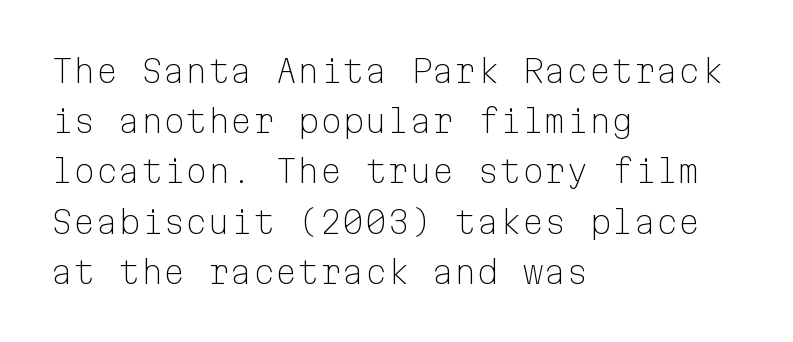
Q: Is the text bold? A: No.
Q: Is the text italic (slanted)? A: No, it is upright.
Q: Is the typeface a serif or a sans-serif typeface? A: Sans-serif.
Q: Is the text underlined? A: No.
Q: How is the paragraph aligned? A: Left-aligned.
Q: Is the spacing between letters normal or unusually wide? A: Normal.
Q: Is the spacing between lines tight, normal or loose? A: Normal.
Q: Width (condensed, normal, or wide)? A: Normal.
Q: Stroke contrast? A: Low.
Q: x-height? A: Medium.
Q: Monospaced? A: Yes.
